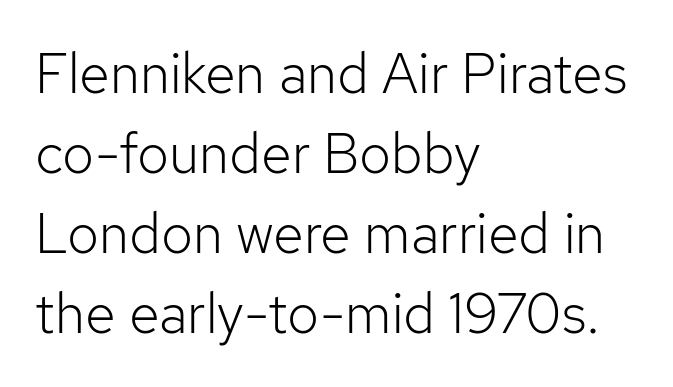
Q: Is the text bold? A: No.
Q: Is the text italic (slanted)? A: No, it is upright.
Q: Is the typeface a serif or a sans-serif typeface? A: Sans-serif.
Q: Is the text underlined? A: No.
Q: How is the paragraph aligned? A: Left-aligned.
Q: Is the spacing between letters normal or unusually wide? A: Normal.
Q: Is the spacing between lines tight, normal or loose? A: Normal.
Q: Width (condensed, normal, or wide)? A: Normal.
Q: Stroke contrast? A: Low.
Q: x-height? A: Medium.
Q: Monospaced? A: No.
